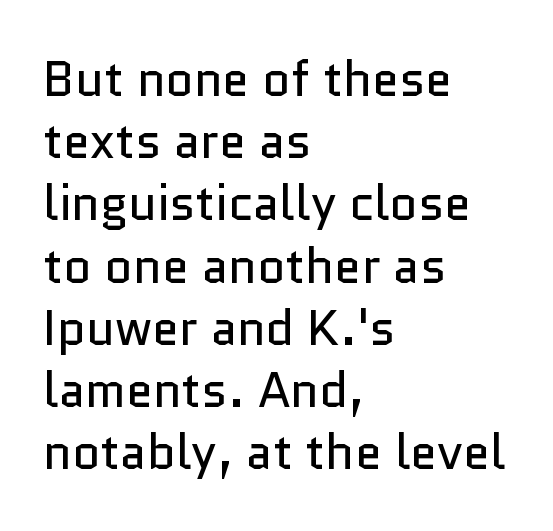
{"serif": "no", "italic": "no", "bold": "no", "weight": "regular", "width": "normal", "stroke_contrast": "low", "x_height": "medium", "monospaced": "no", "underline": "no", "align": "left", "line_spacing": "normal", "line_spacing_ratio": 1.27, "letter_spacing": "normal", "letter_spacing_em": 0.0, "glyph_px": 49}
